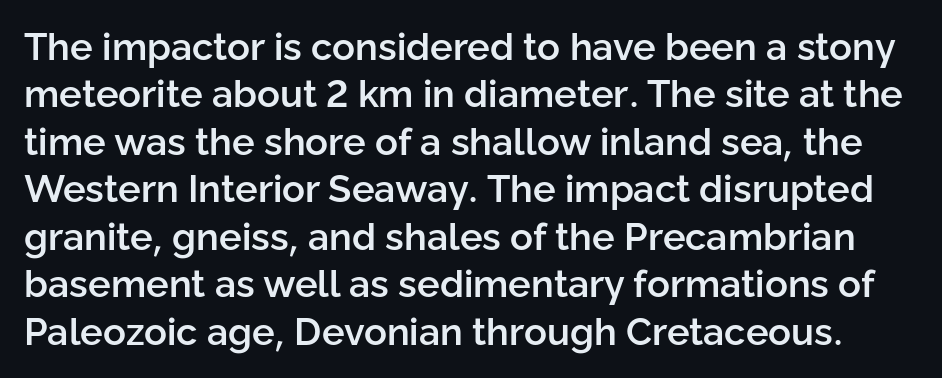
Are there feet on the stems? There aren't — it's a sans. Spacing verdict: proportional, widths tailored to each character. Designer's note — italics off, roman on. Letters rest on an invisible, unmarked baseline. Is the type bold? Partly — it's a semibold, heavier than regular but not fully bold. The type is set solid horizontally, with unmodified tracking.
